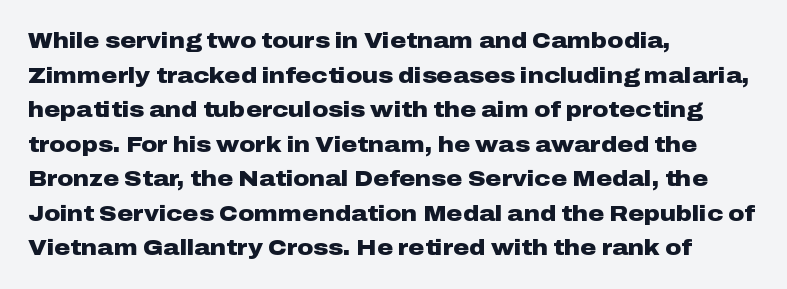
{"italic": "no", "bold": "yes", "underline": "no", "align": "left", "line_spacing": "normal", "line_spacing_ratio": 1.57, "letter_spacing": "normal", "letter_spacing_em": 0.0, "glyph_px": 22}
